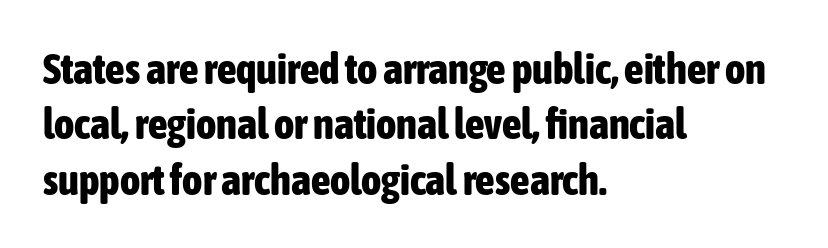
The image shows 43 px bold, condensed sans-serif type, upright; set left-aligned, normal line spacing (1.29x), normal letter spacing, not underlined; low stroke contrast and a medium x-height.
